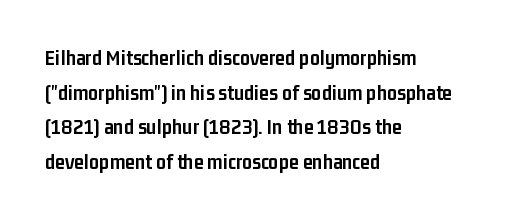
Q: Is the text bold? A: Yes.
Q: Is the text italic (slanted)? A: No, it is upright.
Q: Is the text underlined? A: No.
Q: How is the paragraph aligned? A: Left-aligned.
Q: Is the spacing between letters normal or unusually wide? A: Normal.
Q: Is the spacing between lines tight, normal or loose? A: Normal.
